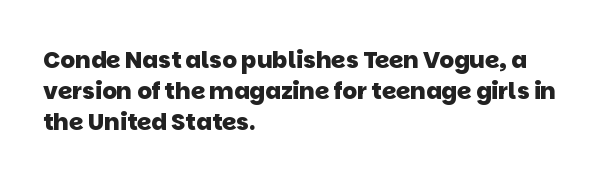
Caption: bold face, heavy strokes. The horizontal fit of the characters is conventional and even. The rows are spaced the way most documents space them. The lines are quadded left.
